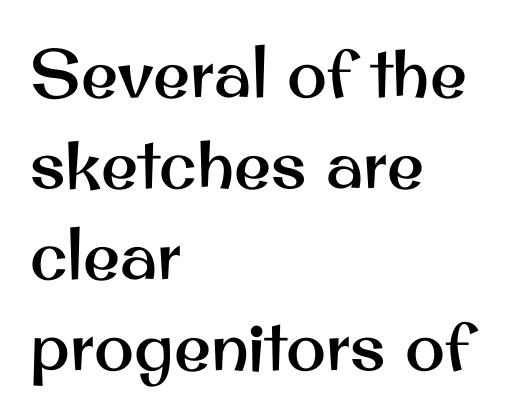
Q: Is the text italic (slanted)? A: No, it is upright.
Q: Is the typeface a serif or a sans-serif typeface? A: Sans-serif.
Q: Is the text underlined? A: No.
Q: How is the paragraph aligned? A: Left-aligned.
Q: Is the spacing between letters normal or unusually wide? A: Normal.
Q: Is the spacing between lines tight, normal or loose? A: Normal.
Q: Width (condensed, normal, or wide)? A: Normal.
Q: Stroke contrast? A: Medium.
Q: x-height? A: Small.
Q: Monospaced? A: No.
